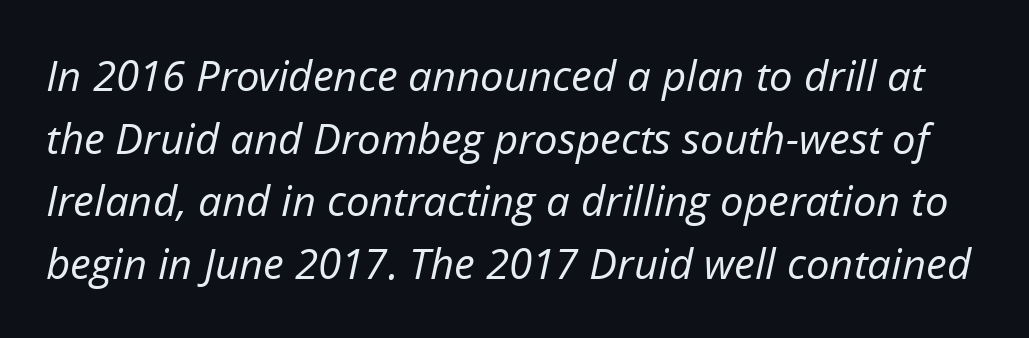
{"italic": "yes", "lean": "right", "slant_degrees": 12, "bold": "no", "weight": "regular", "width": "normal", "stroke_contrast": "low", "x_height": "medium", "monospaced": "no", "underline": "no", "line_spacing": "normal", "line_spacing_ratio": 1.49, "letter_spacing": "normal", "letter_spacing_em": 0.0, "glyph_px": 42}
